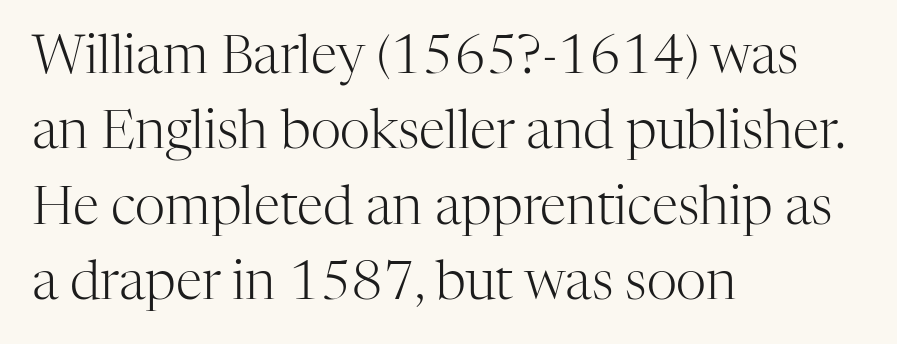
Nobody touched the tracking dial on this one. Interline gaps are of average width in this sample. The glyphs in this specimen are seriffed. Each letter keeps its own natural width here, so spacing adapts to shape.
